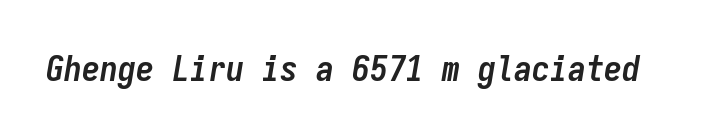
Q: Is the text bold? A: Yes.
Q: Is the text italic (slanted)? A: Yes, it leans right by about 9 degrees.
Q: Is the text underlined? A: No.
Q: Is the spacing between letters normal or unusually wide? A: Normal.
Q: Width (condensed, normal, or wide)? A: Condensed.
Q: Stroke contrast? A: Low.
Q: x-height? A: Medium.
Q: Monospaced? A: Yes.
